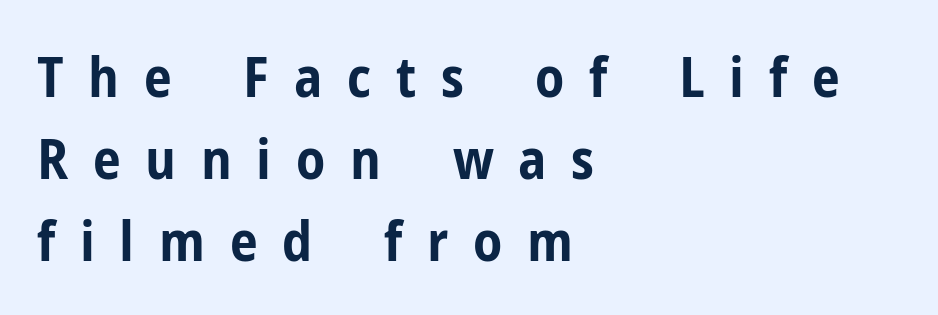
Q: Is the text bold? A: Yes.
Q: Is the text italic (slanted)? A: No, it is upright.
Q: Is the typeface a serif or a sans-serif typeface? A: Sans-serif.
Q: Is the text underlined? A: No.
Q: How is the paragraph aligned? A: Left-aligned.
Q: Is the spacing between letters normal or unusually wide? A: Unusually wide.
Q: Is the spacing between lines tight, normal or loose? A: Normal.
Q: Width (condensed, normal, or wide)? A: Condensed.
Q: Stroke contrast? A: Low.
Q: x-height? A: Medium.
Q: Monospaced? A: No.
